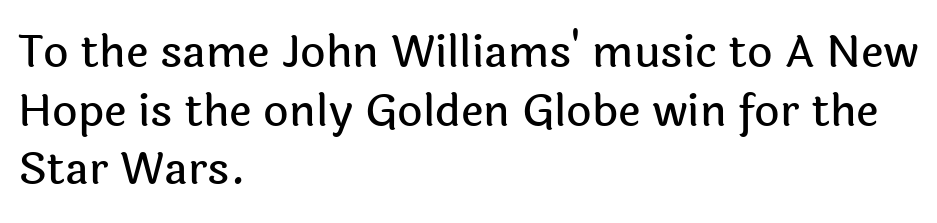
Q: Is the text italic (slanted)? A: No, it is upright.
Q: Is the typeface a serif or a sans-serif typeface? A: Sans-serif.
Q: Is the text underlined? A: No.
Q: How is the paragraph aligned? A: Left-aligned.
Q: Is the spacing between letters normal or unusually wide? A: Normal.
Q: Is the spacing between lines tight, normal or loose? A: Normal.
Q: Width (condensed, normal, or wide)? A: Normal.
Q: x-height? A: Medium.
Q: Monospaced? A: No.
